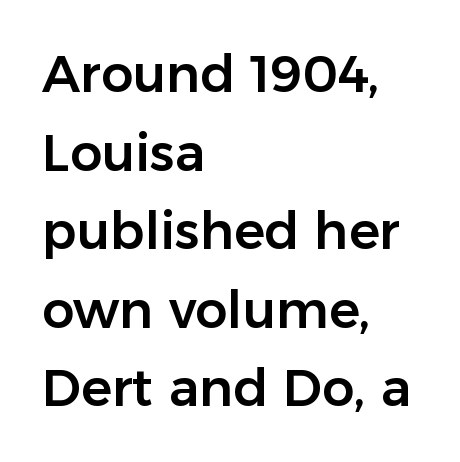
The image shows 51 px sans-serif type, upright; set left-aligned, normal line spacing (1.54x), normal letter spacing, not underlined; low stroke contrast and a medium x-height.
